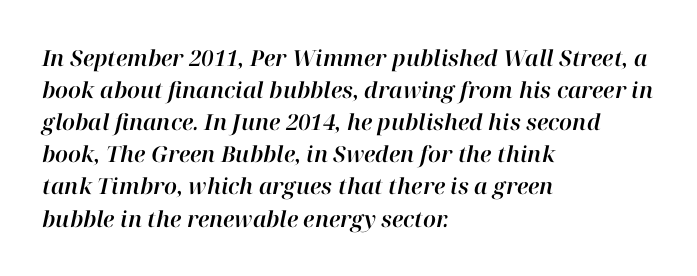
{"italic": "yes", "lean": "right", "slant_degrees": 12, "underline": "no", "align": "left", "line_spacing": "normal", "line_spacing_ratio": 1.46, "letter_spacing": "normal", "letter_spacing_em": 0.0, "glyph_px": 22}
